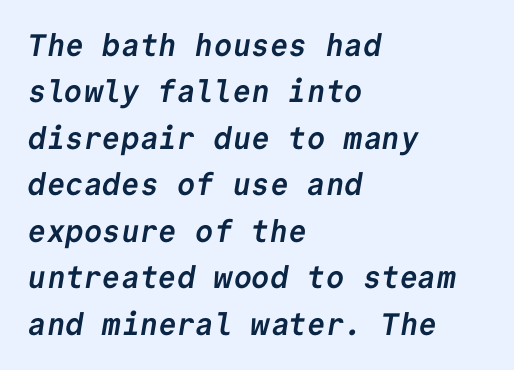
The image shows 31 px semibold sans-serif type, monospaced; set left-aligned, normal line spacing (1.5x), normal letter spacing, not underlined; low stroke contrast and a medium x-height.
